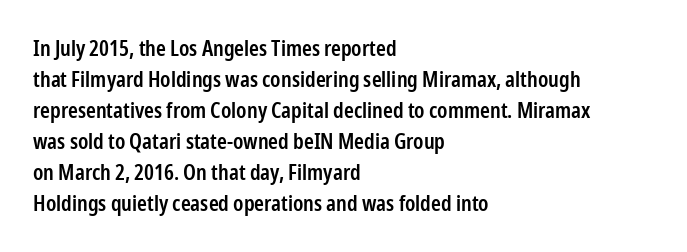
The image shows 21 px text type, upright; set left-aligned, normal line spacing (1.48x), normal letter spacing, not underlined.
